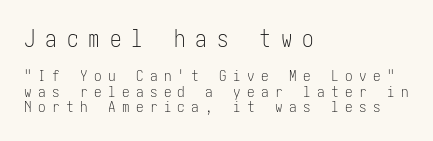
The compositor pushed each line to the left boundary. Nobody drew a line under any word here. Nope, not italic — everything's standing straight. The designer gave the opening block more size than the closing block. If you measured baseline to baseline, you'd find a short distance. This sample uses expanded letter spacing, leaving extra air between glyphs.
